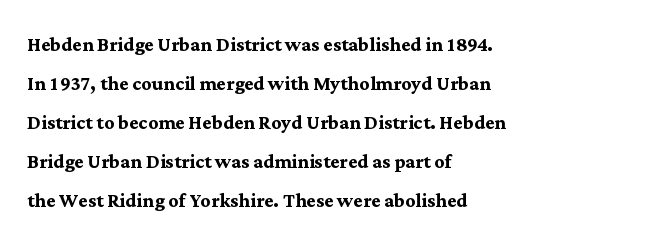
The image shows 25 px bold type, upright; set left-aligned, normal line spacing (1.56x), normal letter spacing, not underlined.
